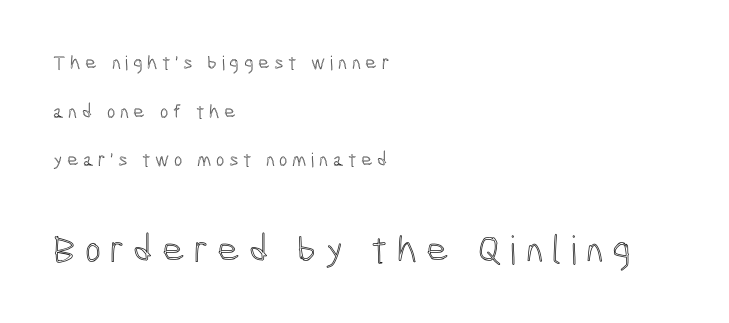
The image shows 39 px condensed type, upright; set left-aligned, loose line spacing (2.43x), unusually wide letter spacing (+0.23 em), not underlined; the second (bottom) block is 1.95x larger; a medium x-height.
